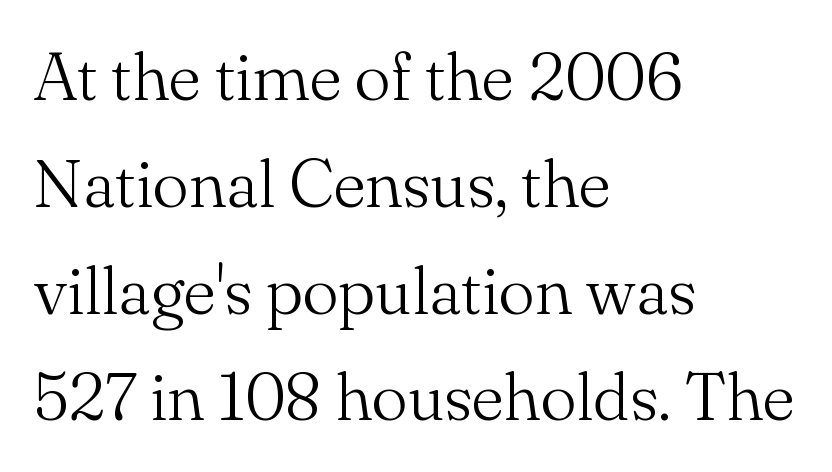
{"serif": "yes", "italic": "no", "bold": "no", "weight": "light", "width": "normal", "stroke_contrast": "medium", "x_height": "small", "monospaced": "no", "underline": "no", "align": "left", "line_spacing": "normal", "line_spacing_ratio": 1.57, "letter_spacing": "normal", "letter_spacing_em": 0.0, "glyph_px": 68}
